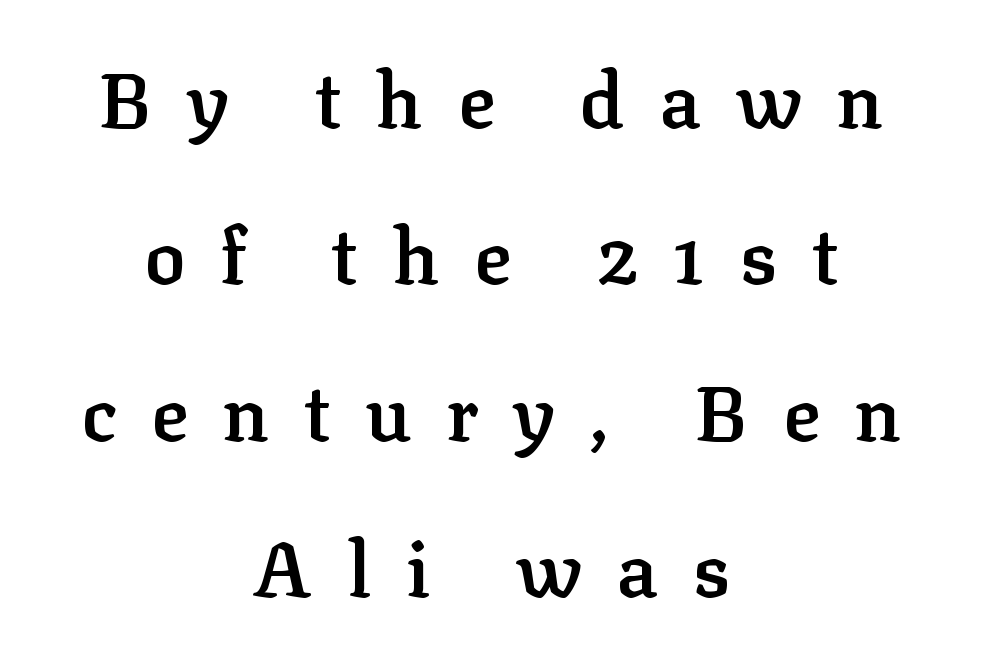
Q: Is the text bold? A: Semi-bold.
Q: Is the text italic (slanted)? A: No, it is upright.
Q: Is the typeface a serif or a sans-serif typeface? A: Serif.
Q: Is the text underlined? A: No.
Q: How is the paragraph aligned? A: Centered.
Q: Is the spacing between letters normal or unusually wide? A: Unusually wide.
Q: Is the spacing between lines tight, normal or loose? A: Loose.
Q: Width (condensed, normal, or wide)? A: Normal.
Q: Stroke contrast? A: Low.
Q: x-height? A: Medium.
Q: Monospaced? A: No.
